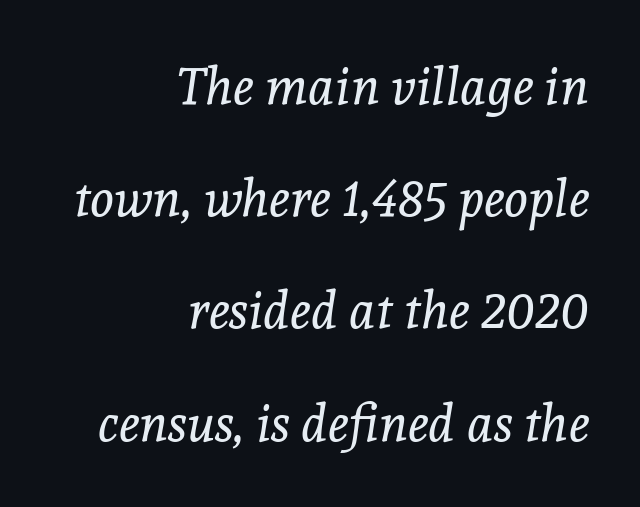
What kind of face is this? One with serifs. Default kerning and tracking; the words read as compact shapes. The passage shown is typed in a proportional face where columns would drift. These glyphs show unthickened strokes, regular width or finer.
